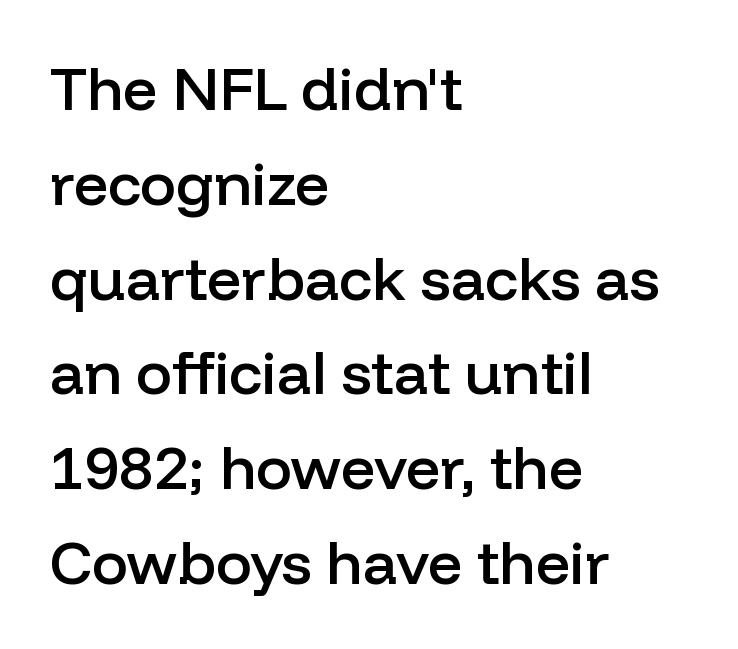
The passage shown stacks its lines at a standard gap. The designer went with a sans here, leaving each stem footless. The typesetting leans somewhat heavy: a semibold. The passage shown has conventional tracking throughout.
